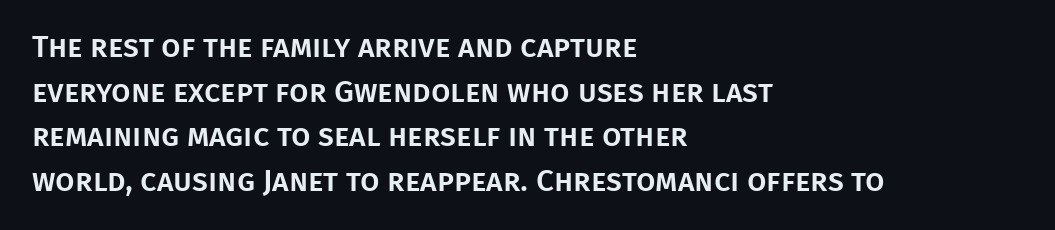
The image shows 31 px sans-serif type, upright; set left-aligned, normal line spacing (1.44x), normal letter spacing, not underlined; low stroke contrast and a large x-height.
